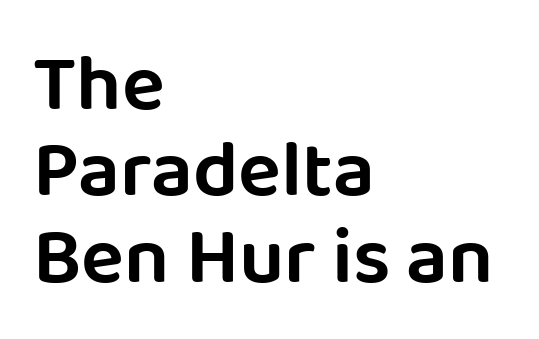
Q: Is the text italic (slanted)? A: No, it is upright.
Q: Is the typeface a serif or a sans-serif typeface? A: Sans-serif.
Q: Is the text underlined? A: No.
Q: How is the paragraph aligned? A: Left-aligned.
Q: Is the spacing between letters normal or unusually wide? A: Normal.
Q: Is the spacing between lines tight, normal or loose? A: Tight.
Q: Width (condensed, normal, or wide)? A: Normal.
Q: Stroke contrast? A: Low.
Q: x-height? A: Large.
Q: Monospaced? A: No.
